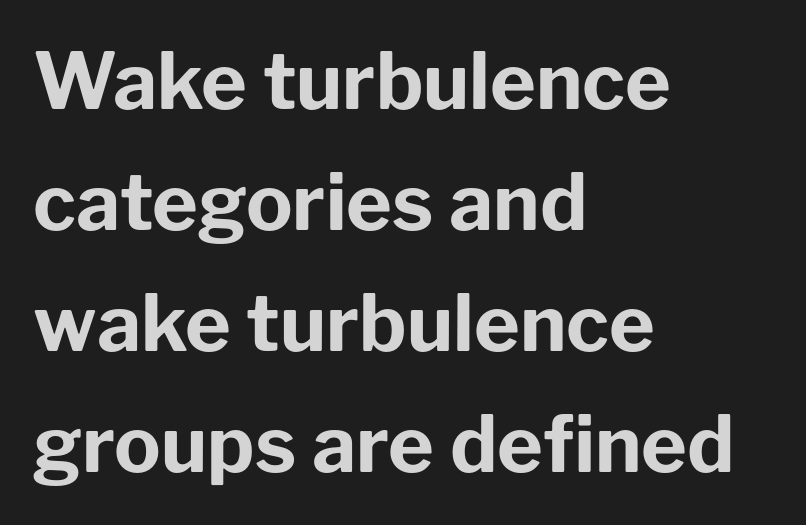
{"serif": "no", "italic": "no", "bold": "yes", "weight": "bold", "width": "normal", "stroke_contrast": "low", "x_height": "medium", "monospaced": "no", "underline": "no", "align": "left", "line_spacing": "normal", "line_spacing_ratio": 1.55, "letter_spacing": "normal", "letter_spacing_em": 0.0, "glyph_px": 78}
